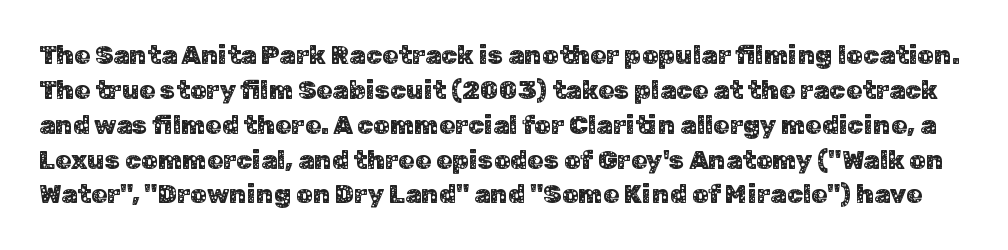
Q: Is the text italic (slanted)? A: No, it is upright.
Q: Is the text underlined? A: No.
Q: Is the spacing between letters normal or unusually wide? A: Normal.
Q: Is the spacing between lines tight, normal or loose? A: Normal.
